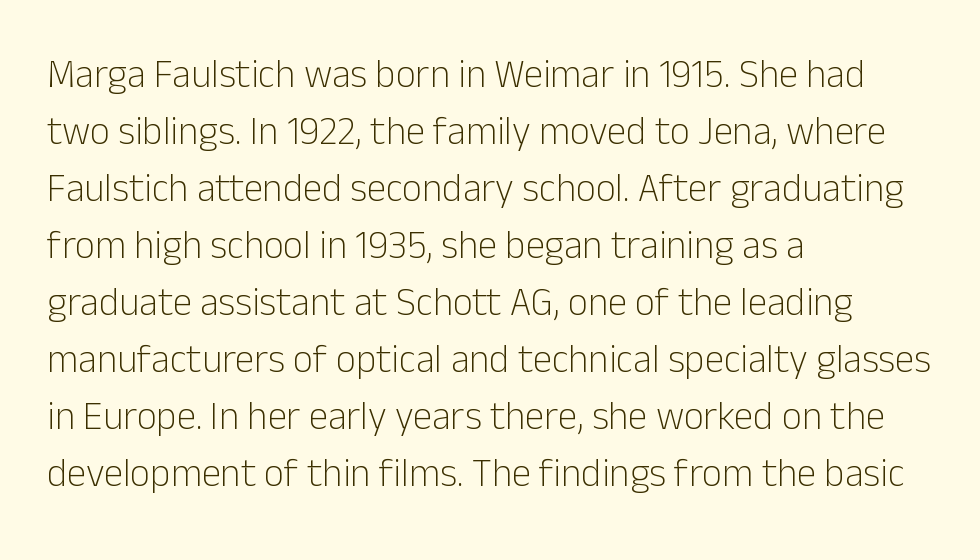
Q: Is the text bold? A: No.
Q: Is the text italic (slanted)? A: No, it is upright.
Q: Is the typeface a serif or a sans-serif typeface? A: Sans-serif.
Q: Is the text underlined? A: No.
Q: How is the paragraph aligned? A: Left-aligned.
Q: Is the spacing between letters normal or unusually wide? A: Normal.
Q: Is the spacing between lines tight, normal or loose? A: Normal.
Q: Width (condensed, normal, or wide)? A: Normal.
Q: Stroke contrast? A: Low.
Q: x-height? A: Medium.
Q: Monospaced? A: No.
